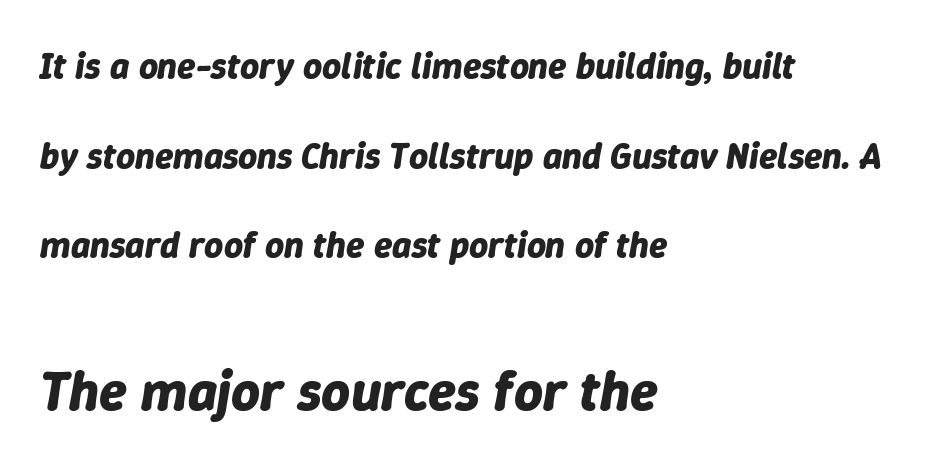
Emphasis-style slanted type is in use. Here the glyphs are tracked normally, forming tight word shapes. The rag falls on the right side of this text block. You get the small type first, then a jump to larger type.
